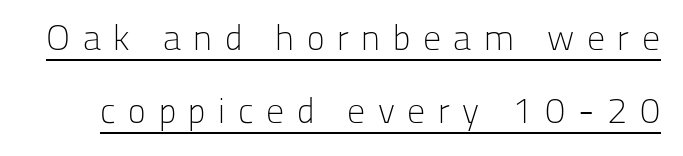
The image shows 36 px light sans-serif type, upright; set loose line spacing (2.03x), unusually wide letter spacing (+0.35 em), underlined; low stroke contrast and a medium x-height.
